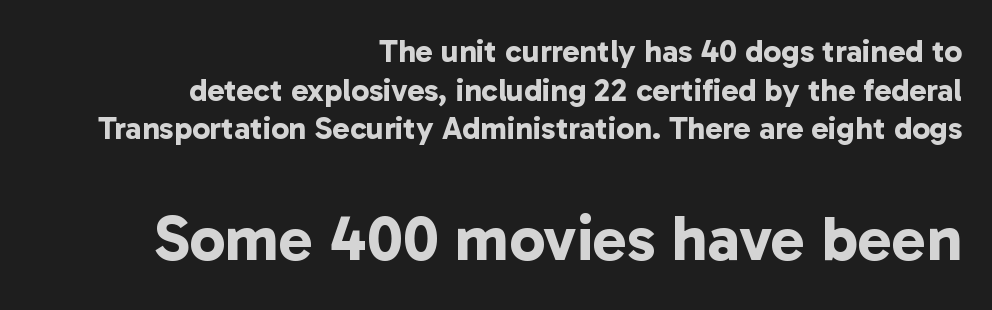
Q: Is the text bold? A: Yes.
Q: Is the typeface a serif or a sans-serif typeface? A: Sans-serif.
Q: Is the text underlined? A: No.
Q: How is the paragraph aligned? A: Right-aligned.
Q: Is the spacing between letters normal or unusually wide? A: Normal.
Q: Which block of text is set in a larger size, the first (top) or the second (bottom)? A: The second (bottom) one.
Q: Width (condensed, normal, or wide)? A: Normal.
Q: Stroke contrast? A: Low.
Q: x-height? A: Medium.
Q: Monospaced? A: No.
